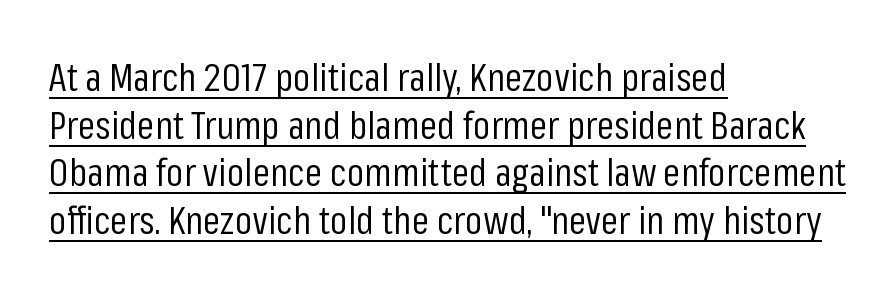
Unbolded letterforms with no extra heft. The horizontal fit of the characters is conventional and even. Spacing verdict: proportional, widths tailored to each character. Every word sits above its own underline. Posture: upright roman. You can tell from the bare stems that sans-serif type was used.
